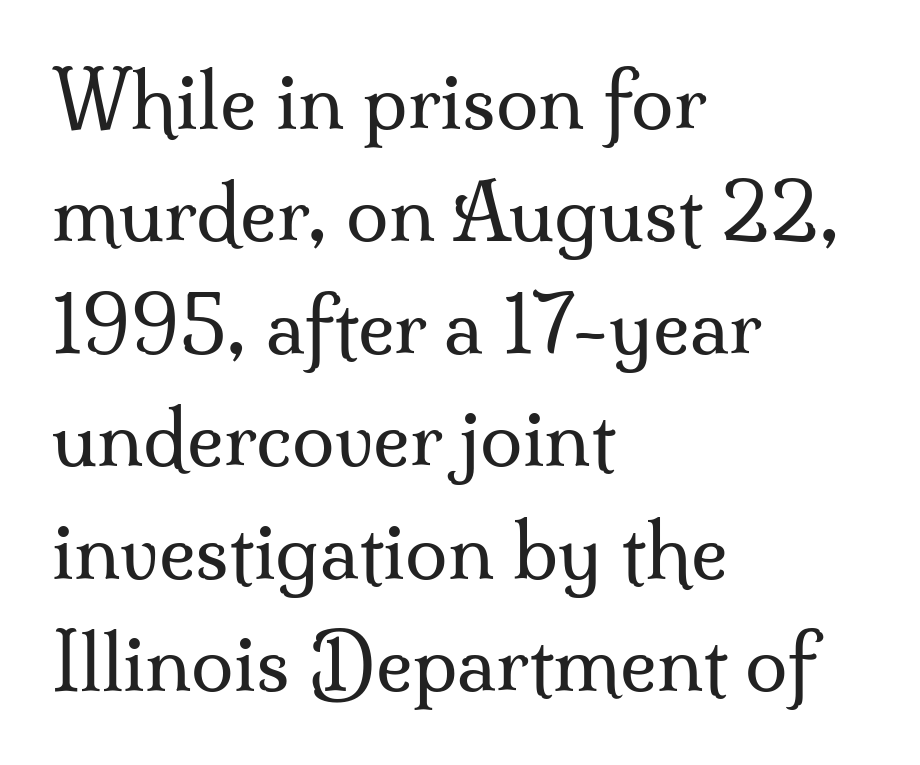
Q: Is the text bold? A: No.
Q: Is the text italic (slanted)? A: No, it is upright.
Q: Is the typeface a serif or a sans-serif typeface? A: Serif.
Q: Is the text underlined? A: No.
Q: How is the paragraph aligned? A: Left-aligned.
Q: Is the spacing between letters normal or unusually wide? A: Normal.
Q: Is the spacing between lines tight, normal or loose? A: Normal.
Q: Width (condensed, normal, or wide)? A: Normal.
Q: Stroke contrast? A: Medium.
Q: x-height? A: Small.
Q: Monospaced? A: No.
